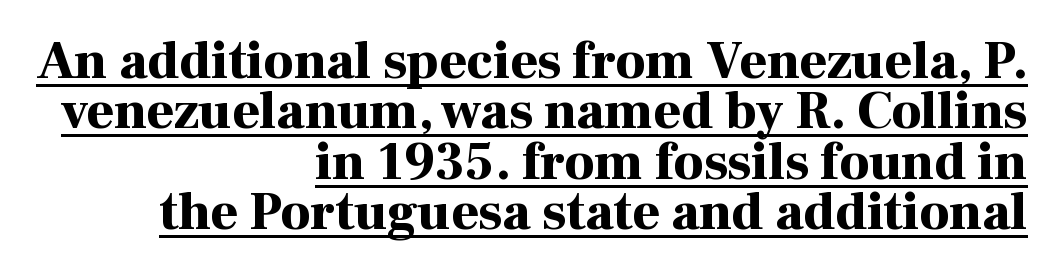
Q: Is the text bold? A: Yes.
Q: Is the text italic (slanted)? A: No, it is upright.
Q: Is the typeface a serif or a sans-serif typeface? A: Serif.
Q: Is the text underlined? A: Yes.
Q: How is the paragraph aligned? A: Right-aligned.
Q: Is the spacing between letters normal or unusually wide? A: Normal.
Q: Is the spacing between lines tight, normal or loose? A: Tight.
Q: Width (condensed, normal, or wide)? A: Normal.
Q: Stroke contrast? A: High.
Q: x-height? A: Medium.
Q: Monospaced? A: No.
